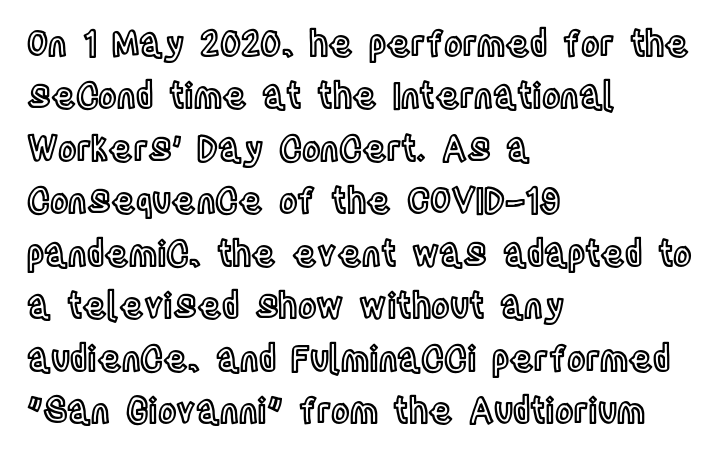
The image shows 35 px condensed type, upright; set left-aligned, normal line spacing (1.5x), normal letter spacing, not underlined; a large x-height.
